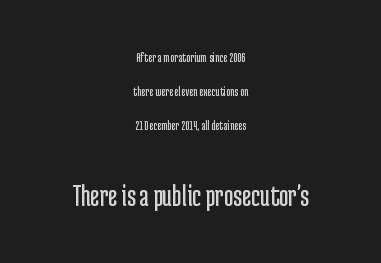
Q: Is the text bold? A: No.
Q: Is the text italic (slanted)? A: No, it is upright.
Q: Is the typeface a serif or a sans-serif typeface? A: Sans-serif.
Q: Is the text underlined? A: No.
Q: How is the paragraph aligned? A: Centered.
Q: Is the spacing between letters normal or unusually wide? A: Normal.
Q: Is the spacing between lines tight, normal or loose? A: Loose.
Q: Which block of text is set in a larger size, the first (top) or the second (bottom)? A: The second (bottom) one.
Q: Width (condensed, normal, or wide)? A: Condensed.
Q: Stroke contrast? A: Low.
Q: x-height? A: Medium.
Q: Monospaced? A: No.
